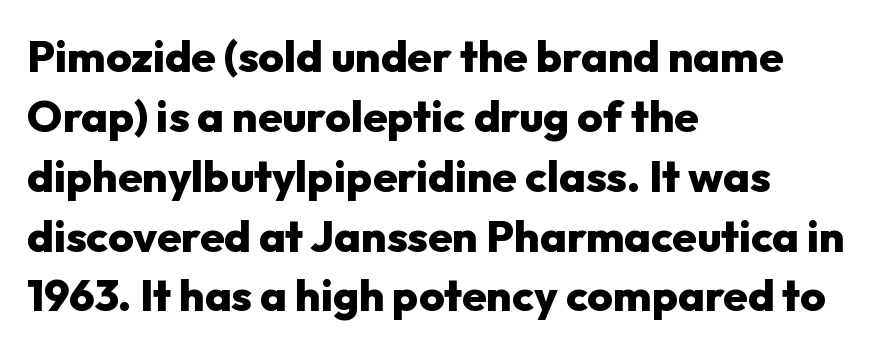
The image shows 44 px heavy sans-serif type, upright; set left-aligned, normal line spacing (1.36x), normal letter spacing, not underlined; low stroke contrast and a medium x-height.
